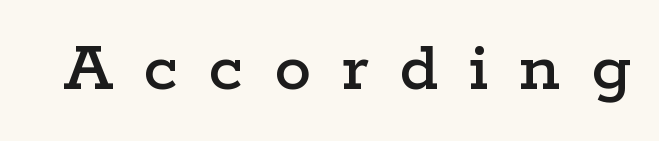
{"serif": "yes", "italic": "no", "width": "wide", "stroke_contrast": "low", "x_height": "medium", "monospaced": "no", "underline": "no", "letter_spacing": "wide", "letter_spacing_em": 0.42, "glyph_px": 74}
